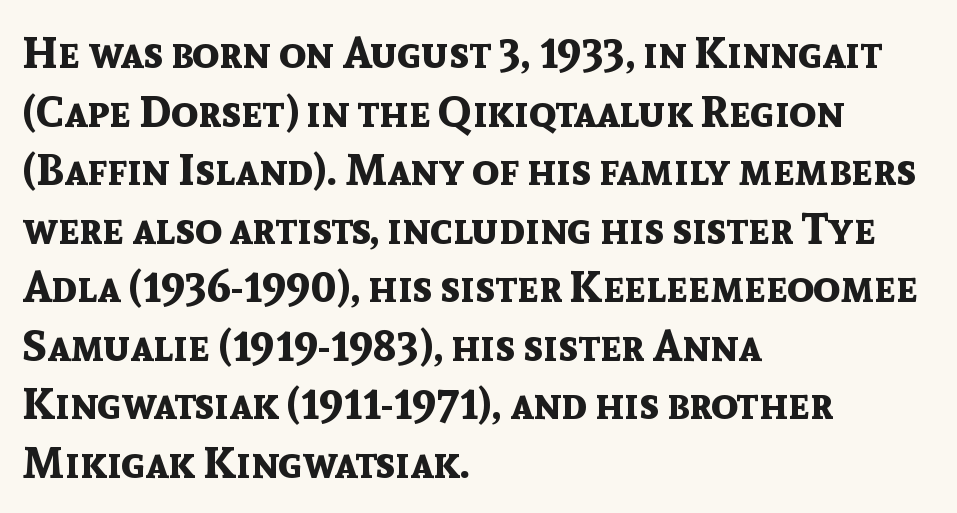
Q: Is the text bold? A: Yes.
Q: Is the text italic (slanted)? A: No, it is upright.
Q: Is the typeface a serif or a sans-serif typeface? A: Sans-serif.
Q: Is the text underlined? A: No.
Q: How is the paragraph aligned? A: Left-aligned.
Q: Is the spacing between letters normal or unusually wide? A: Normal.
Q: Is the spacing between lines tight, normal or loose? A: Normal.
Q: Width (condensed, normal, or wide)? A: Normal.
Q: x-height? A: Medium.
Q: Monospaced? A: No.
